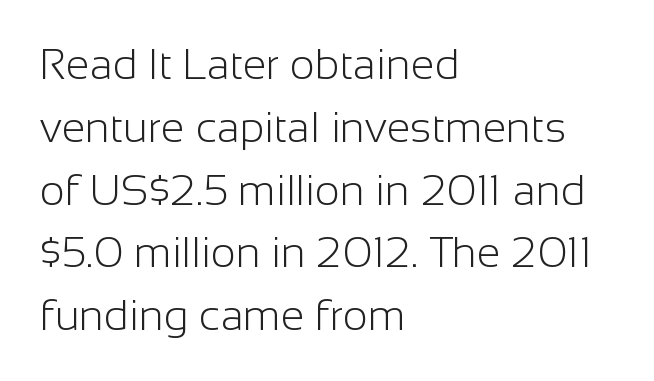
Q: Is the text bold? A: No.
Q: Is the text italic (slanted)? A: No, it is upright.
Q: Is the typeface a serif or a sans-serif typeface? A: Sans-serif.
Q: Is the text underlined? A: No.
Q: How is the paragraph aligned? A: Left-aligned.
Q: Is the spacing between letters normal or unusually wide? A: Normal.
Q: Is the spacing between lines tight, normal or loose? A: Normal.
Q: Width (condensed, normal, or wide)? A: Normal.
Q: Stroke contrast? A: Low.
Q: x-height? A: Medium.
Q: Monospaced? A: No.
